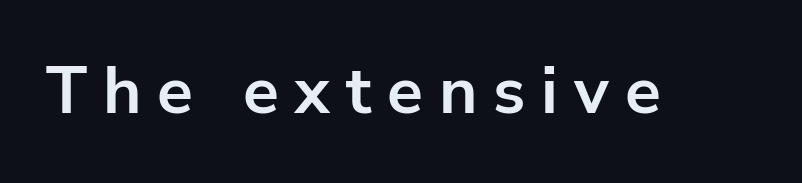
The image shows 66 px bold sans-serif type, upright; set unusually wide letter spacing (+0.24 em), not underlined; low stroke contrast and a medium x-height.
